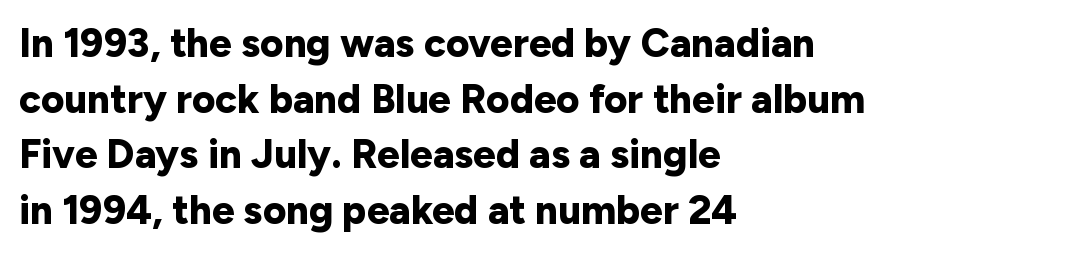
Q: Is the text bold? A: Yes.
Q: Is the text italic (slanted)? A: No, it is upright.
Q: Is the typeface a serif or a sans-serif typeface? A: Sans-serif.
Q: Is the text underlined? A: No.
Q: How is the paragraph aligned? A: Left-aligned.
Q: Is the spacing between letters normal or unusually wide? A: Normal.
Q: Is the spacing between lines tight, normal or loose? A: Normal.
Q: Width (condensed, normal, or wide)? A: Normal.
Q: Stroke contrast? A: Low.
Q: x-height? A: Medium.
Q: Monospaced? A: No.
